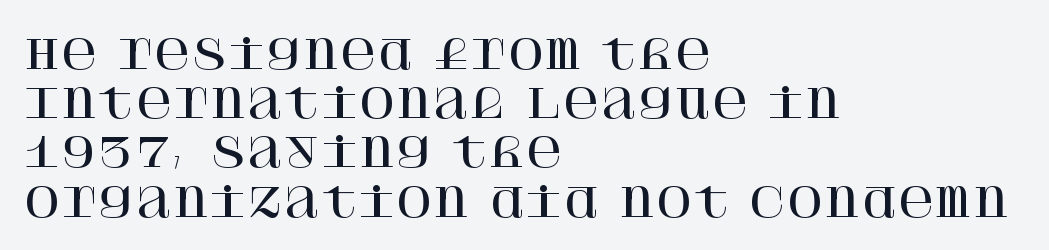
{"serif": "yes", "italic": "no", "width": "normal", "stroke_contrast": "high", "x_height": "large", "underline": "no", "align": "left", "line_spacing_ratio": 1.23, "letter_spacing": "normal", "letter_spacing_em": 0.0, "glyph_px": 40}
